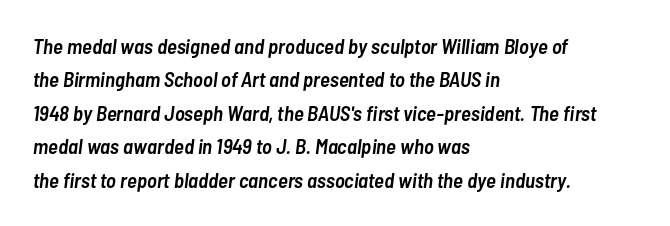
Q: Is the text bold? A: Semi-bold.
Q: Is the text italic (slanted)? A: Yes, it leans right by about 7 degrees.
Q: Is the text underlined? A: No.
Q: How is the paragraph aligned? A: Left-aligned.
Q: Is the spacing between letters normal or unusually wide? A: Normal.
Q: Is the spacing between lines tight, normal or loose? A: Normal.
